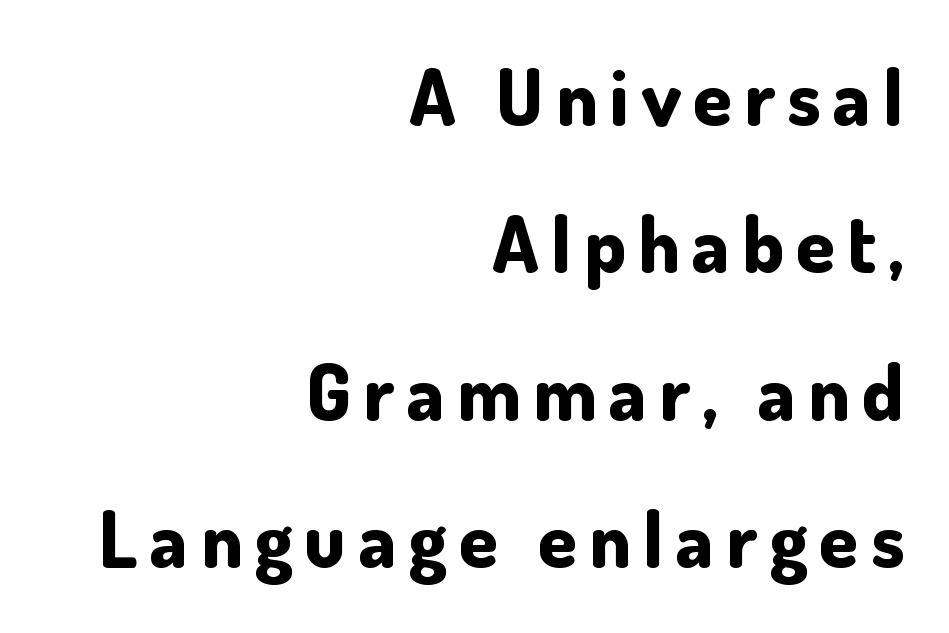
The image shows 78 px bold sans-serif type, upright; set right-aligned, line spacing 1.89x, not underlined; low stroke contrast and a small x-height.
